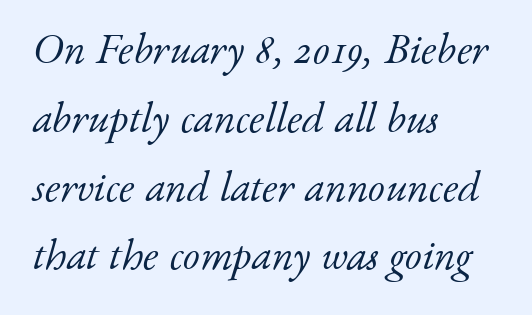
The image shows 43 px light serif type, italic (leaning right); set left-aligned, normal line spacing (1.6x), normal letter spacing, not underlined; low stroke contrast and a small x-height.
